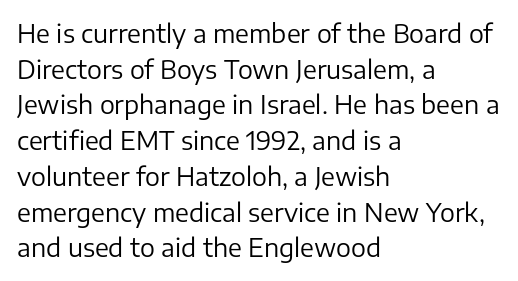
{"italic": "no", "bold": "no", "underline": "no", "align": "left", "line_spacing": "normal", "line_spacing_ratio": 1.43, "letter_spacing": "normal", "letter_spacing_em": 0.0, "glyph_px": 25}
